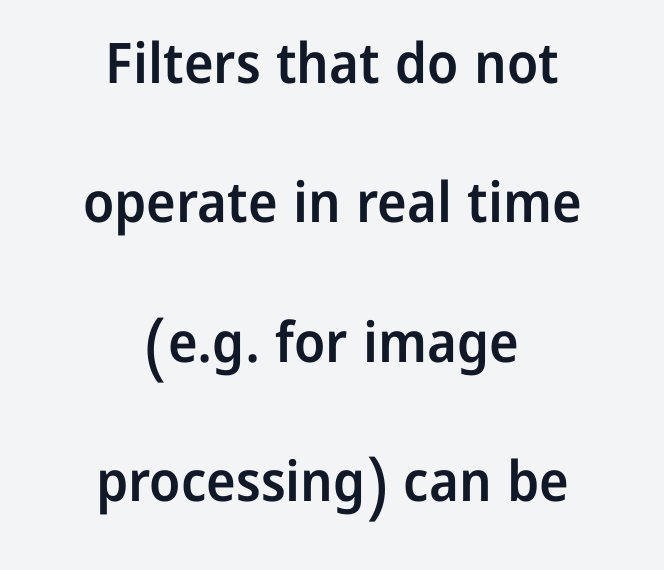
{"serif": "no", "italic": "no", "bold": "semi", "weight": "semibold", "width": "normal", "stroke_contrast": "low", "x_height": "medium", "monospaced": "no", "underline": "no", "align": "center", "line_spacing": "loose", "line_spacing_ratio": 2.49, "letter_spacing": "normal", "letter_spacing_em": 0.0, "glyph_px": 56}
